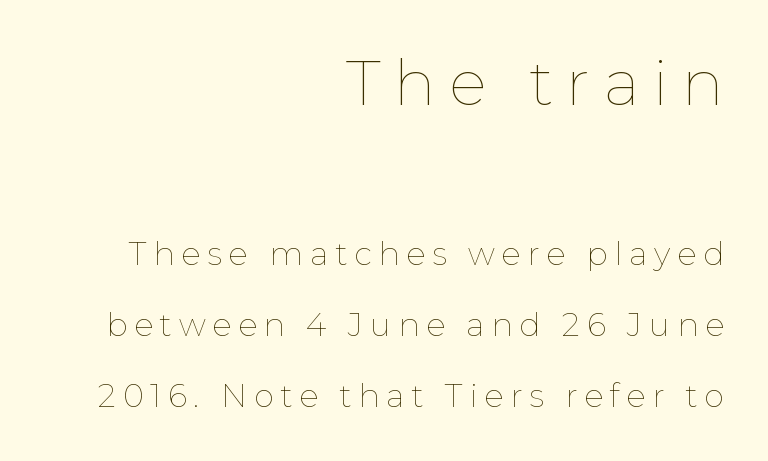
The image shows 63 px thin type, upright; set right-aligned, loose line spacing (2.22x), unusually wide letter spacing (+0.21 em), not underlined; the first (top) block is 1.97x larger; low stroke contrast and a medium x-height.
